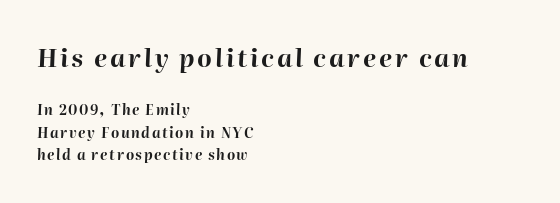
{"italic": "yes", "lean": "right", "slant_degrees": 2, "bold": "yes", "underline": "no", "align": "left", "line_spacing": "normal", "line_spacing_ratio": 1.63, "larger_block": "first", "size_ratio": 1.79, "glyph_px": 25}
